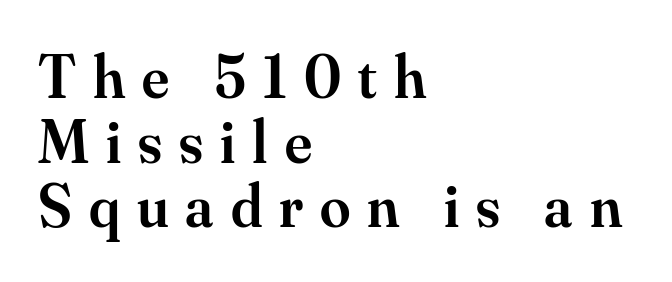
The image shows 61 px semibold serif type, upright; set left-aligned, tight line spacing (1.06x), unusually wide letter spacing (+0.28 em), not underlined; medium stroke contrast and a small x-height.
